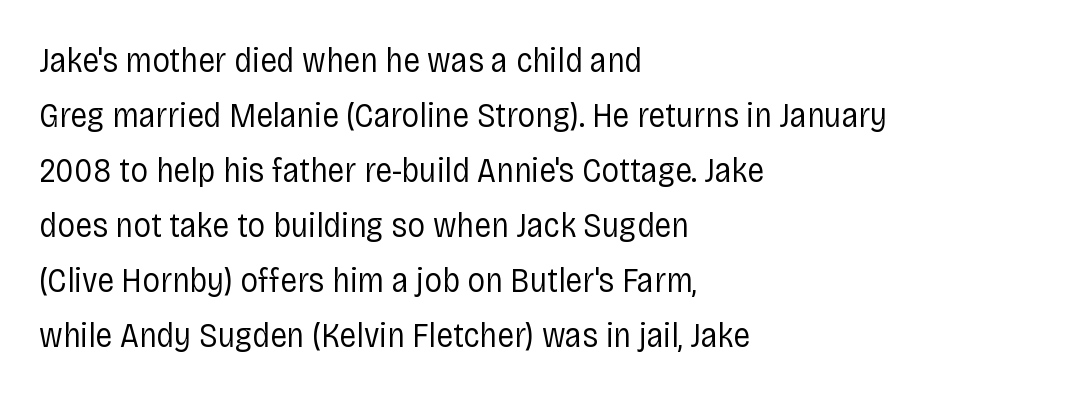
{"serif": "no", "italic": "no", "bold": "no", "weight": "regular", "width": "condensed", "stroke_contrast": "low", "x_height": "large", "monospaced": "no", "underline": "no", "align": "left", "line_spacing": "normal", "line_spacing_ratio": 1.57, "letter_spacing": "normal", "letter_spacing_em": 0.0, "glyph_px": 35}
